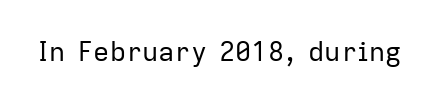
Has an underline been added? It has not. The type is set solid horizontally, with unmodified tracking. The characters are drawn with everyday or finer stroke widths. Every character sits straight up, as roman type does.
